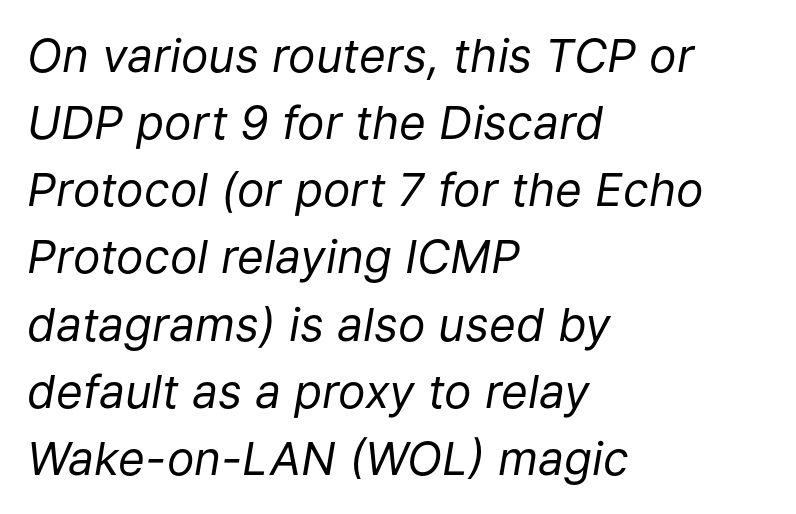
The image shows 46 px regular-weight type, italic (leaning right); set left-aligned, normal line spacing (1.46x), normal letter spacing, not underlined; low stroke contrast and a medium x-height.
